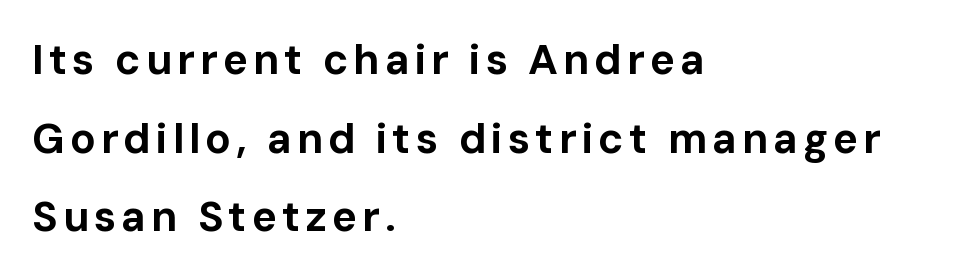
{"serif": "no", "italic": "no", "bold": "yes", "weight": "bold", "width": "normal", "stroke_contrast": "low", "x_height": "medium", "monospaced": "no", "underline": "no", "align": "left", "line_spacing_ratio": 1.87, "glyph_px": 42}
